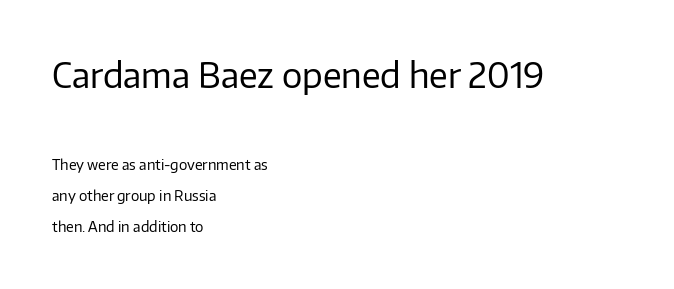
Q: Is the text bold? A: No.
Q: Is the text italic (slanted)? A: No, it is upright.
Q: Is the typeface a serif or a sans-serif typeface? A: Sans-serif.
Q: Is the text underlined? A: No.
Q: How is the paragraph aligned? A: Left-aligned.
Q: Is the spacing between letters normal or unusually wide? A: Normal.
Q: Is the spacing between lines tight, normal or loose? A: Loose.
Q: Which block of text is set in a larger size, the first (top) or the second (bottom)? A: The first (top) one.
Q: Width (condensed, normal, or wide)? A: Normal.
Q: Stroke contrast? A: Low.
Q: x-height? A: Medium.
Q: Monospaced? A: No.
